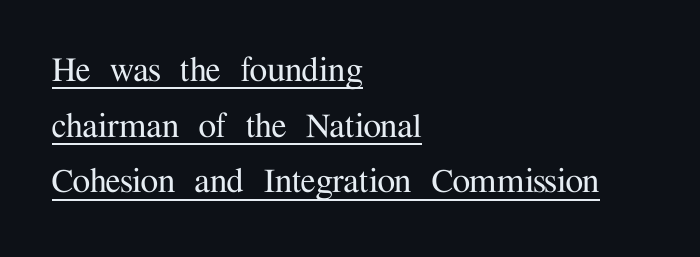
Typographically, this falls in the serif category. The letters sit at their default tracking, neither squeezed nor spread. The words here are underlined. One-word summary of the alignment: left. The designer left line spacing at the default. The letters advance in unequal steps, a hallmark of proportional type.
